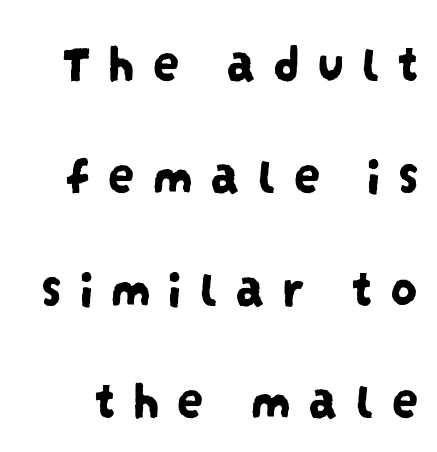
A typesetter would call this leading open, well beyond the default. Think of a printed novel: that variable character pitch is what you see here. Someone cranked the tracking dial way up on this one. The glyphs are unaccompanied by any horizontal stroke below them. In terms of letterform style, serifs are entirely absent.
